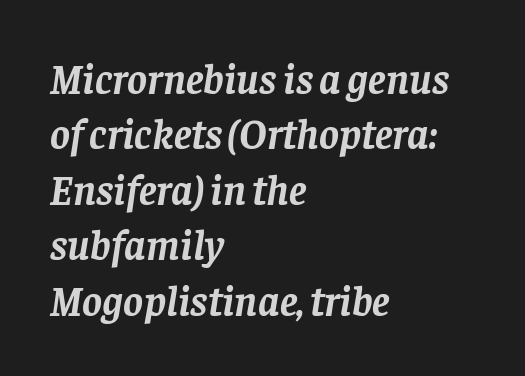
{"serif": "yes", "italic": "yes", "lean": "right", "slant_degrees": 8, "bold": "yes", "weight": "semibold", "width": "normal", "stroke_contrast": "low", "x_height": "large", "monospaced": "no", "underline": "no", "align": "left", "line_spacing": "normal", "line_spacing_ratio": 1.32, "letter_spacing": "normal", "letter_spacing_em": 0.0, "glyph_px": 42}
